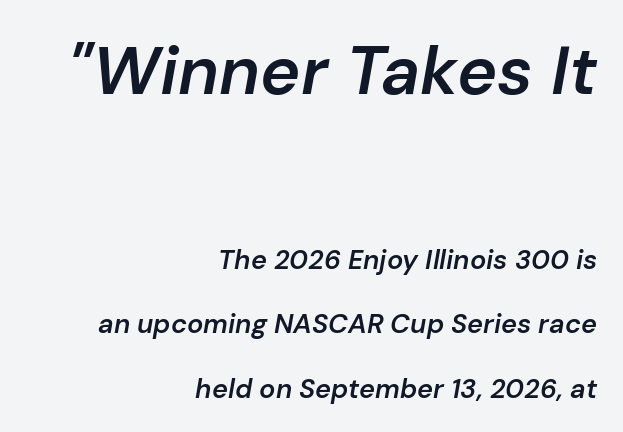
Typesetter's note — upper block bumped up in size, lower block left smaller. Italic: yes, the glyphs are oblique. The gap between lines stays unmarked. Every row of glyphs terminates at an identical x-position on the right. On the weight axis this lands at semibold, roughly 600. Here the designer chose a conventional face with non-uniform glyph widths.
